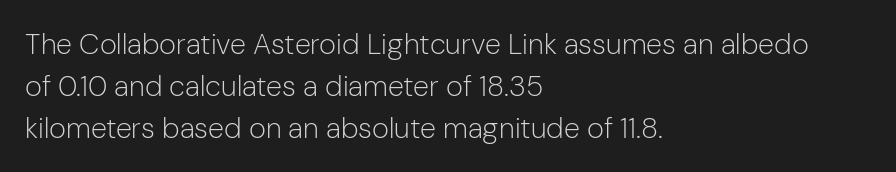
Q: Is the text bold? A: No.
Q: Is the text italic (slanted)? A: No, it is upright.
Q: Is the typeface a serif or a sans-serif typeface? A: Sans-serif.
Q: Is the text underlined? A: No.
Q: How is the paragraph aligned? A: Left-aligned.
Q: Is the spacing between letters normal or unusually wide? A: Normal.
Q: Is the spacing between lines tight, normal or loose? A: Normal.
Q: Width (condensed, normal, or wide)? A: Normal.
Q: Stroke contrast? A: Low.
Q: x-height? A: Medium.
Q: Monospaced? A: No.
